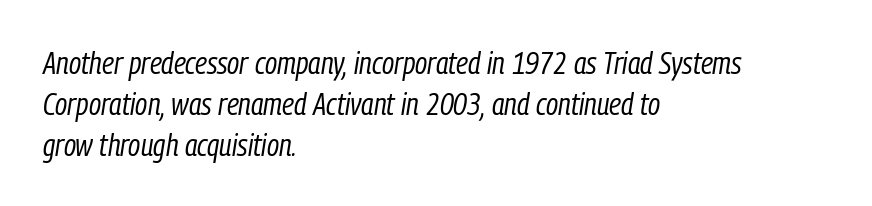
The image shows 31 px regular-weight, condensed type, italic (leaning right); set left-aligned, normal line spacing (1.32x), normal letter spacing, not underlined; low stroke contrast and a medium x-height.
